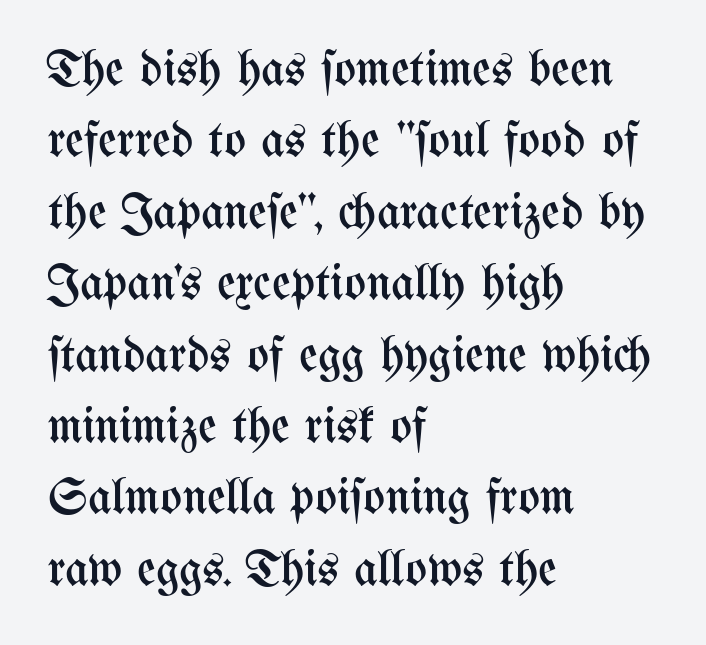
The image shows 51 px regular-weight, condensed type, upright; set left-aligned, normal line spacing (1.4x), normal letter spacing, not underlined; medium stroke contrast and a medium x-height.
